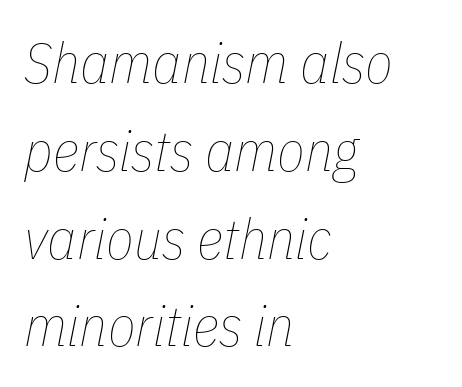
Nothing heavy about these letters — not bold at all. Is this a fixed-width face? No — the glyphs have proportional, varying widths. Tracking here is standard; glyphs follow each other at the usual distance. Line spacing here is normal. In CSS terms this would be text-align: left.
